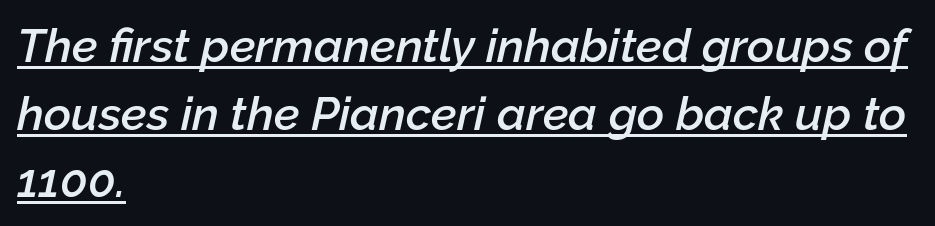
Q: Is the text bold? A: Semi-bold.
Q: Is the text italic (slanted)? A: Yes, it leans right by about 12 degrees.
Q: Is the text underlined? A: Yes.
Q: How is the paragraph aligned? A: Left-aligned.
Q: Is the spacing between letters normal or unusually wide? A: Normal.
Q: Is the spacing between lines tight, normal or loose? A: Normal.
Q: Width (condensed, normal, or wide)? A: Normal.
Q: Stroke contrast? A: Low.
Q: x-height? A: Medium.
Q: Monospaced? A: No.
